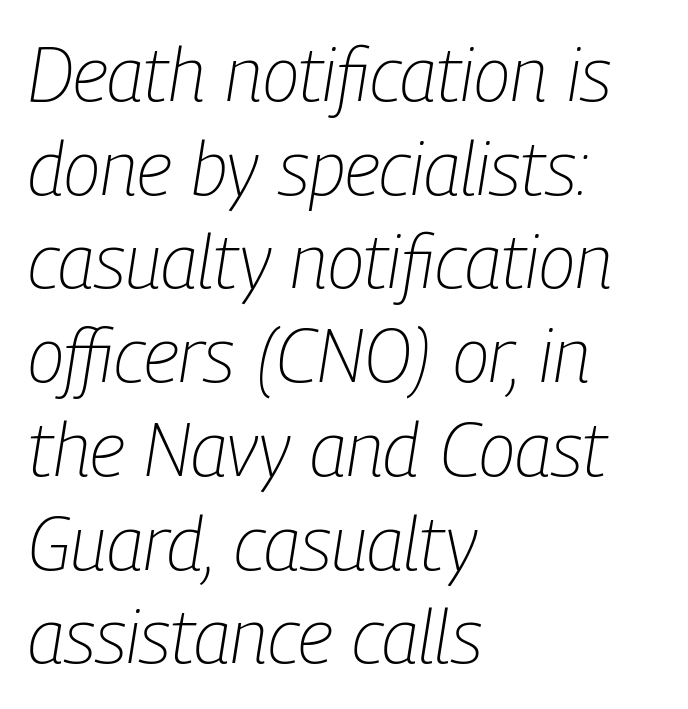
Q: Is the text bold? A: No.
Q: Is the text italic (slanted)? A: Yes, it leans right by about 9 degrees.
Q: Is the text underlined? A: No.
Q: How is the paragraph aligned? A: Left-aligned.
Q: Is the spacing between letters normal or unusually wide? A: Normal.
Q: Is the spacing between lines tight, normal or loose? A: Normal.
Q: Width (condensed, normal, or wide)? A: Condensed.
Q: Stroke contrast? A: Low.
Q: x-height? A: Medium.
Q: Monospaced? A: No.
